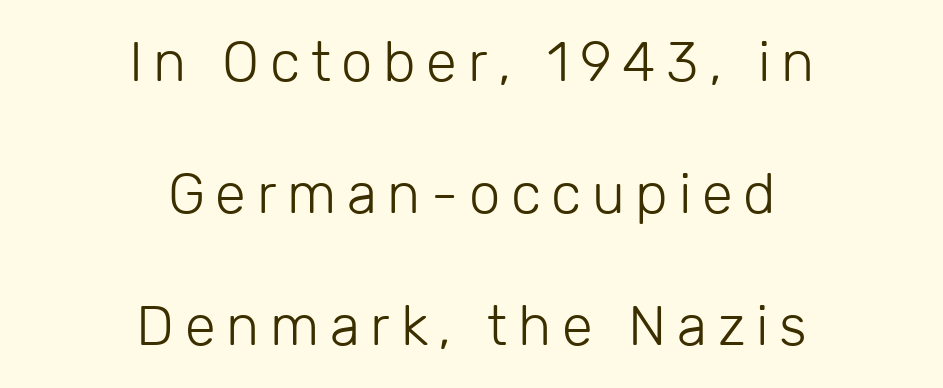
Q: Is the text bold? A: No.
Q: Is the text italic (slanted)? A: No, it is upright.
Q: Is the typeface a serif or a sans-serif typeface? A: Sans-serif.
Q: Is the text underlined? A: No.
Q: How is the paragraph aligned? A: Centered.
Q: Is the spacing between lines tight, normal or loose? A: Loose.
Q: Width (condensed, normal, or wide)? A: Normal.
Q: Stroke contrast? A: Low.
Q: x-height? A: Medium.
Q: Monospaced? A: No.
